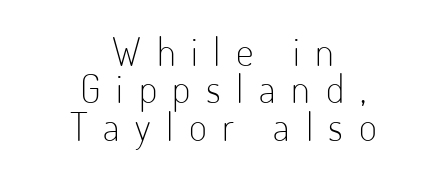
Glyph-to-glyph distance is far greater than everyday printed text. The baseline area is clear. Students, observe: this is what under-led, compact text looks like. Notice how the stems are strictly vertical — no italics here. Each stroke keeps to a modest, everyday thickness or less. Do the characters align in a grid? No, the font is proportional.
